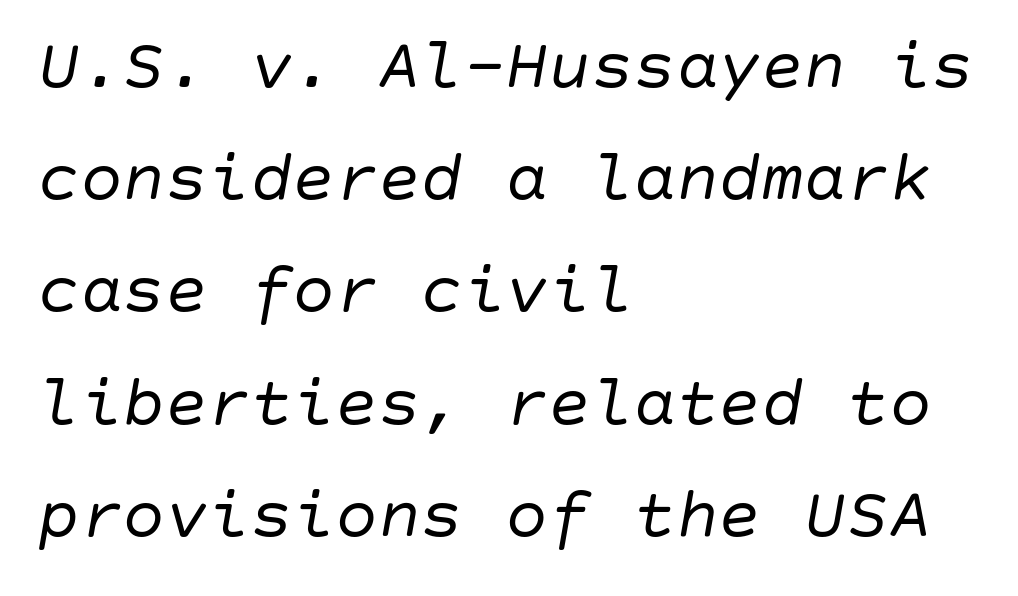
Q: Is the text bold? A: No.
Q: Is the text italic (slanted)? A: Yes, it leans right by about 10 degrees.
Q: Is the text underlined? A: No.
Q: How is the paragraph aligned? A: Left-aligned.
Q: Is the spacing between letters normal or unusually wide? A: Normal.
Q: Is the spacing between lines tight, normal or loose? A: Normal.
Q: Width (condensed, normal, or wide)? A: Normal.
Q: Stroke contrast? A: Low.
Q: x-height? A: Large.
